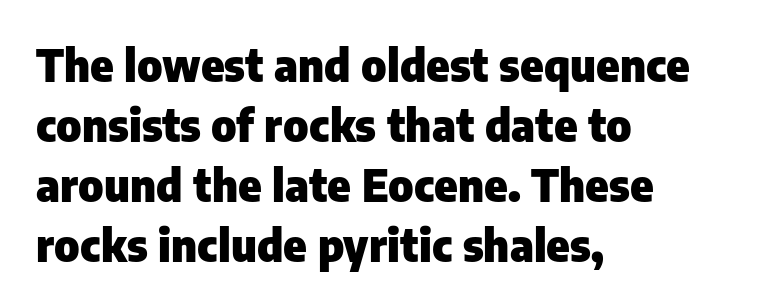
The face used here is proportionally spaced, like ordinary book or web type. The string is rendered with underlining switched off. The font's upright variant was chosen for this text. Horizontal alignment here is leftward, the default for most running prose. Plenty of ink on the page — the face is bold. Words appear dense and cohesive because spacing is normal.
